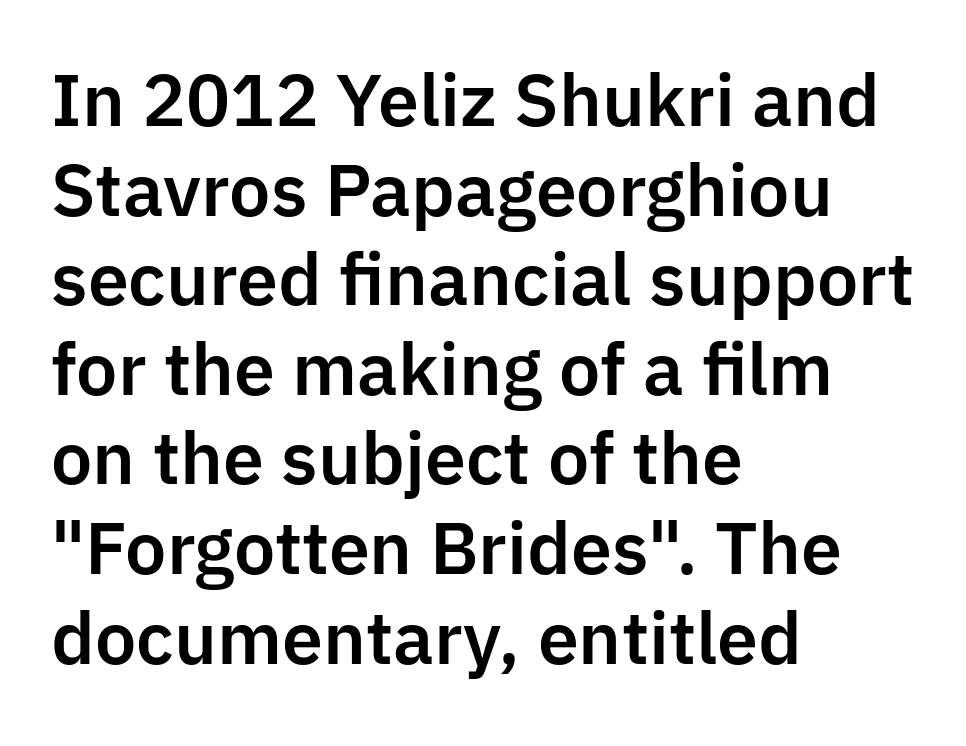
Only glyphs here, with clear space below each row. Is there any slant? The stems are plumb. In terms of letterspacing, this is plain default setting. Character widths vary here, with narrow letters taking less room than wide ones.
